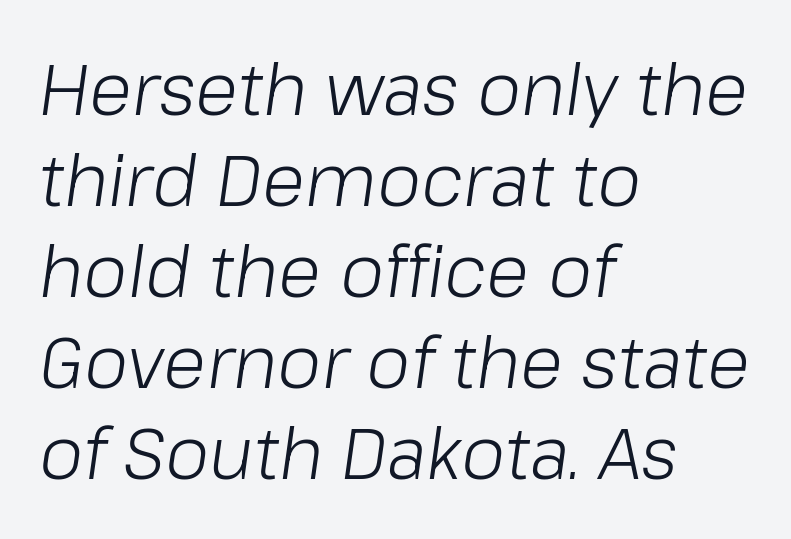
{"italic": "yes", "lean": "right", "slant_degrees": 8, "bold": "no", "weight": "light", "width": "normal", "stroke_contrast": "low", "x_height": "medium", "monospaced": "no", "underline": "no", "align": "left", "line_spacing": "normal", "line_spacing_ratio": 1.28, "letter_spacing": "normal", "letter_spacing_em": 0.0, "glyph_px": 71}
